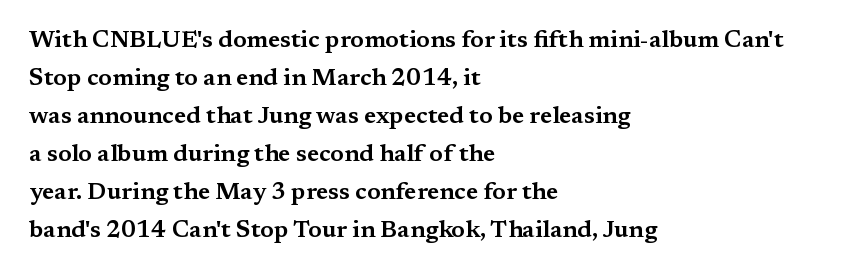
The image shows 24 px text type, upright; set left-aligned, normal line spacing (1.58x), normal letter spacing, not underlined.
